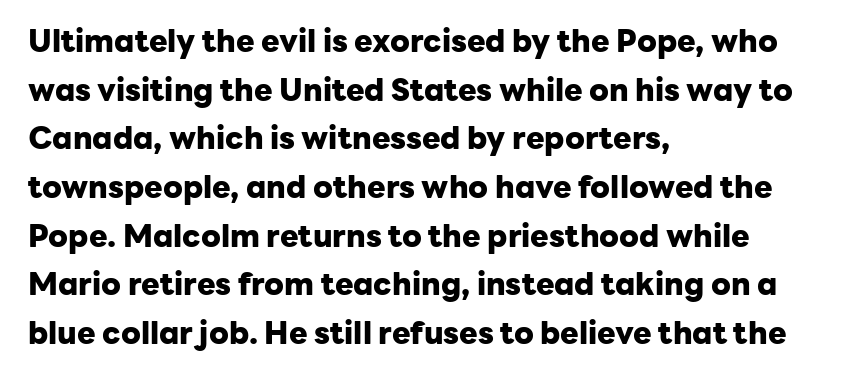
{"serif": "no", "italic": "no", "bold": "yes", "weight": "heavy", "width": "normal", "stroke_contrast": "low", "x_height": "medium", "monospaced": "no", "underline": "no", "align": "left", "line_spacing": "normal", "line_spacing_ratio": 1.57, "letter_spacing": "normal", "letter_spacing_em": 0.0, "glyph_px": 31}
